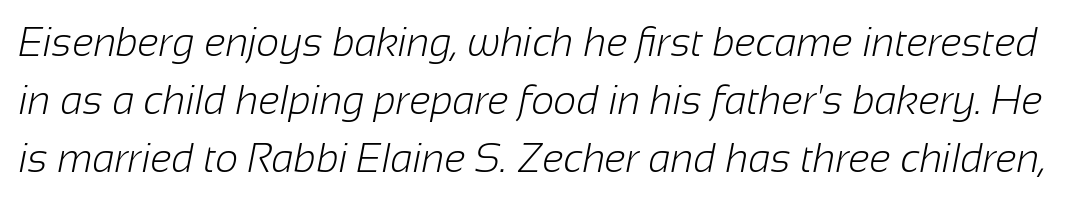
{"serif": "no", "bold": "no", "weight": "light", "width": "normal", "stroke_contrast": "low", "x_height": "medium", "monospaced": "no", "underline": "no", "line_spacing": "normal", "line_spacing_ratio": 1.45, "letter_spacing": "normal", "letter_spacing_em": 0.0, "glyph_px": 40}
